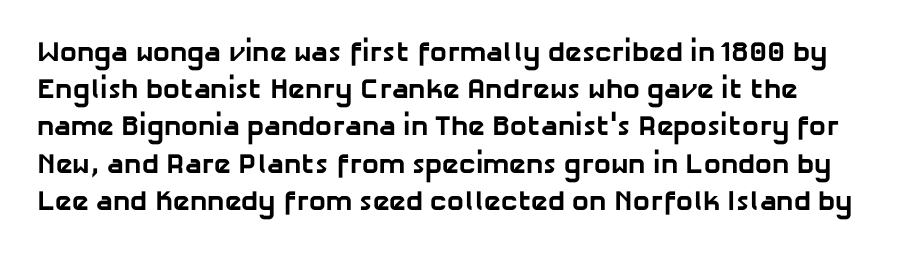
Q: Is the text bold? A: Yes.
Q: Is the typeface a serif or a sans-serif typeface? A: Sans-serif.
Q: Is the text underlined? A: No.
Q: Is the spacing between letters normal or unusually wide? A: Normal.
Q: Is the spacing between lines tight, normal or loose? A: Normal.
Q: Width (condensed, normal, or wide)? A: Normal.
Q: Stroke contrast? A: Low.
Q: x-height? A: Medium.
Q: Monospaced? A: No.
